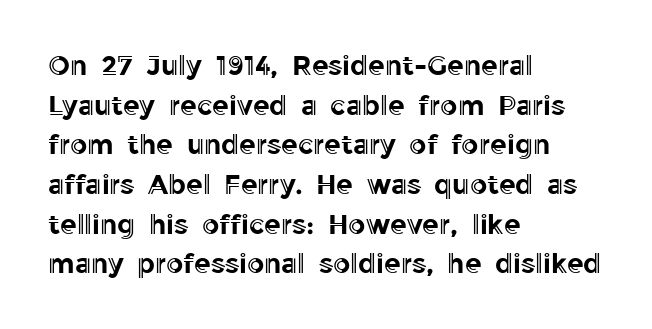
{"italic": "no", "underline": "no", "align": "left", "line_spacing": "normal", "line_spacing_ratio": 1.47, "letter_spacing": "normal", "letter_spacing_em": 0.0, "glyph_px": 27}
